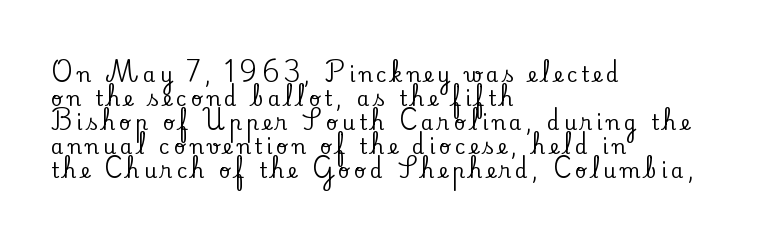
The image shows 20 px text type, upright; set left-aligned, line spacing 1.2x, unusually wide letter spacing (+0.21 em), not underlined.
